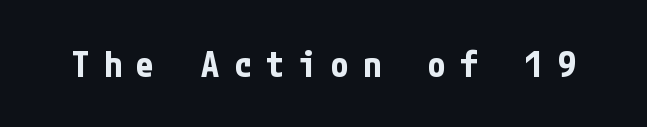
The image shows 36 px bold, condensed sans-serif type, upright; set unusually wide letter spacing (+0.4 em), not underlined; low stroke contrast and a medium x-height.
